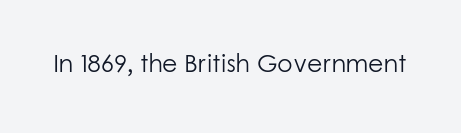
The rendering keeps characters at their native spacing. The font sits on the lighter half of the weight spectrum, regular included. Quick note: underline off. Is there any slant? The stems are plumb.
